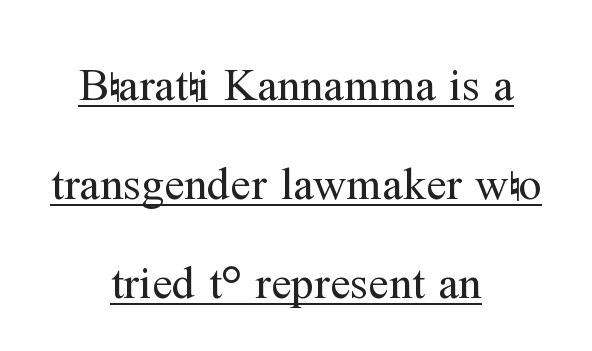
The image shows 46 px regular-weight serif type, upright; set centered, loose line spacing (2.15x), normal letter spacing, underlined; medium stroke contrast and a medium x-height.
